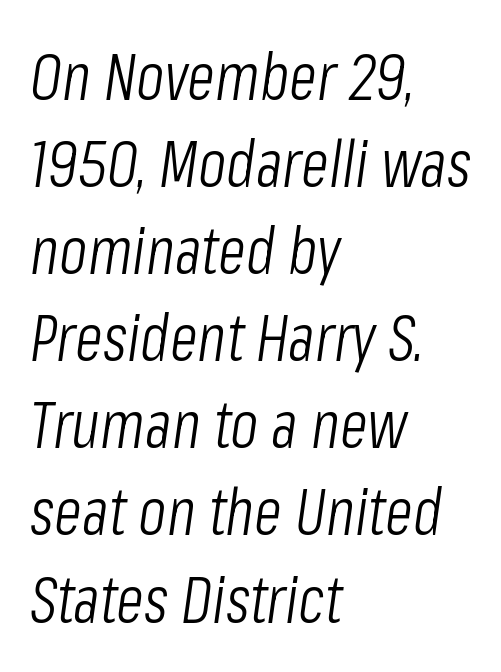
Character widths vary here, with narrow letters taking less room than wide ones. Tall strokes in this sample are angled rather than plumb. Quick note: underline off. Left-aligned paragraph, ragged on the right. Tracking value appears to be zero — textbook default spacing. The typesetting does not lean heavy: it is not bold.
